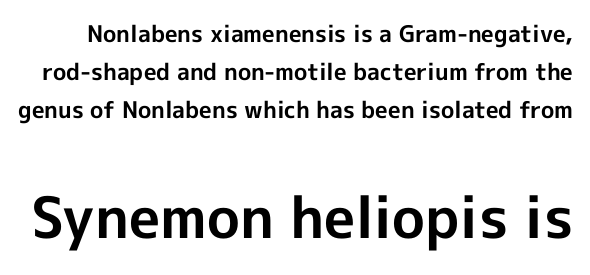
Q: Is the text bold? A: Yes.
Q: Is the text italic (slanted)? A: No, it is upright.
Q: Is the typeface a serif or a sans-serif typeface? A: Sans-serif.
Q: Is the text underlined? A: No.
Q: Is the spacing between letters normal or unusually wide? A: Normal.
Q: Is the spacing between lines tight, normal or loose? A: Normal.
Q: Which block of text is set in a larger size, the first (top) or the second (bottom)? A: The second (bottom) one.
Q: Width (condensed, normal, or wide)? A: Normal.
Q: x-height? A: Medium.
Q: Monospaced? A: No.
